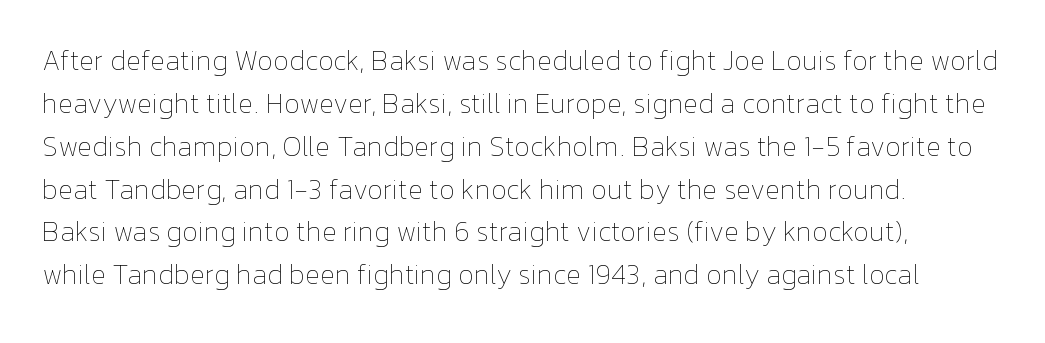
Q: Is the text bold? A: No.
Q: Is the text italic (slanted)? A: No, it is upright.
Q: Is the text underlined? A: No.
Q: Is the spacing between letters normal or unusually wide? A: Normal.
Q: Is the spacing between lines tight, normal or loose? A: Normal.
Q: Width (condensed, normal, or wide)? A: Normal.
Q: Stroke contrast? A: Low.
Q: x-height? A: Medium.
Q: Monospaced? A: No.
